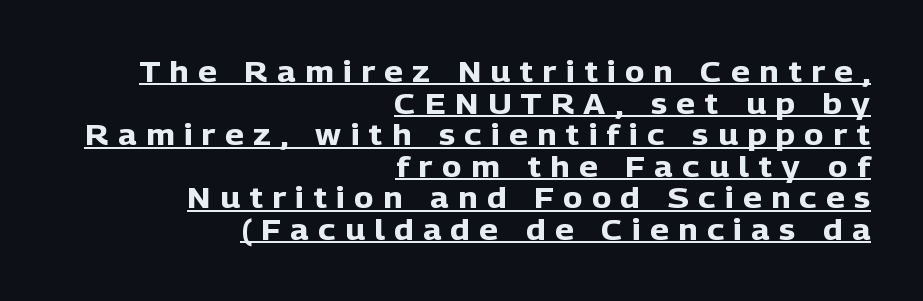
The image shows 29 px heavy sans-serif type, upright; set right-aligned, tight line spacing (1.09x), unusually wide letter spacing (+0.33 em), underlined; low stroke contrast and a medium x-height.
